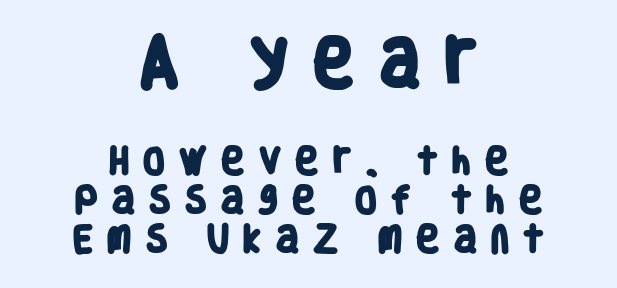
The image shows 53 px heavy, condensed sans-serif type; set centered, normal line spacing (1.3x), unusually wide letter spacing (+0.41 em), not underlined; the first (top) block is 1.77x larger; low stroke contrast and a large x-height.
